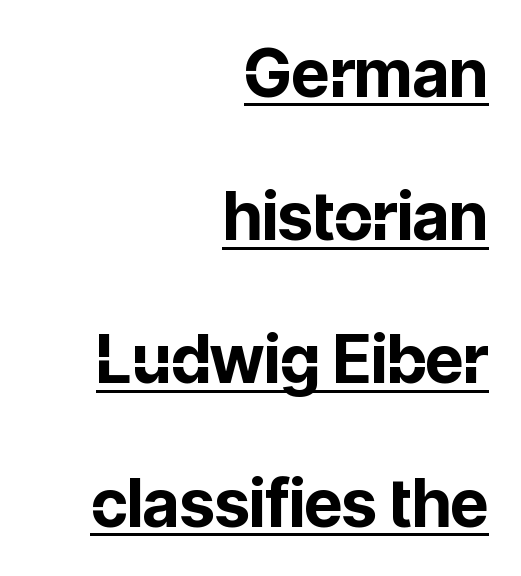
The image shows 66 px bold sans-serif type, upright; set right-aligned, loose line spacing (2.17x), normal letter spacing, underlined; low stroke contrast and a medium x-height.
